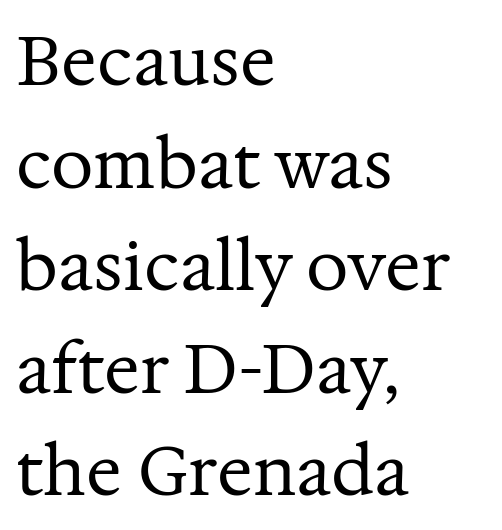
Think standard paragraph weight, or any step lighter than that. Rule under the text: the space is simply empty. Small tapered or slab feet sit at the stroke ends, so this counts as serif. What's the leading like? Ordinary, nothing unusual.
